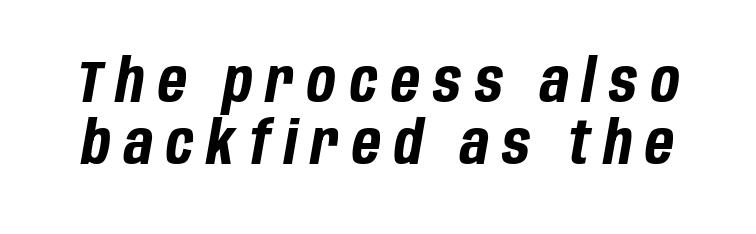
The image shows 59 px bold, condensed type, italic (leaning right); set tight line spacing (1.05x), unusually wide letter spacing (+0.23 em), not underlined; low stroke contrast and a large x-height.
